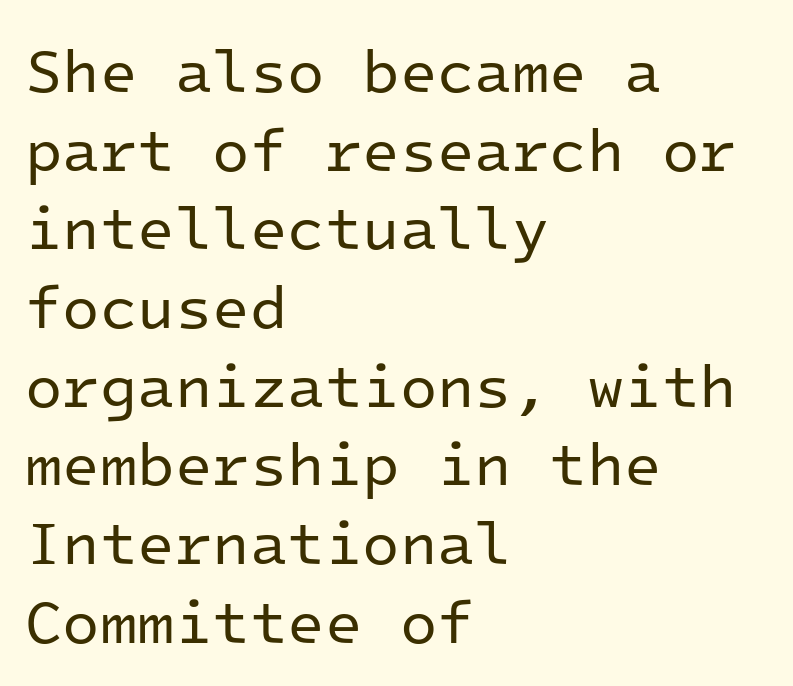
Q: Is the text bold? A: No.
Q: Is the text italic (slanted)? A: No, it is upright.
Q: Is the typeface a serif or a sans-serif typeface? A: Sans-serif.
Q: Is the text underlined? A: No.
Q: How is the paragraph aligned? A: Left-aligned.
Q: Is the spacing between letters normal or unusually wide? A: Normal.
Q: Is the spacing between lines tight, normal or loose? A: Normal.
Q: Width (condensed, normal, or wide)? A: Normal.
Q: Stroke contrast? A: Low.
Q: x-height? A: Medium.
Q: Monospaced? A: Yes.
